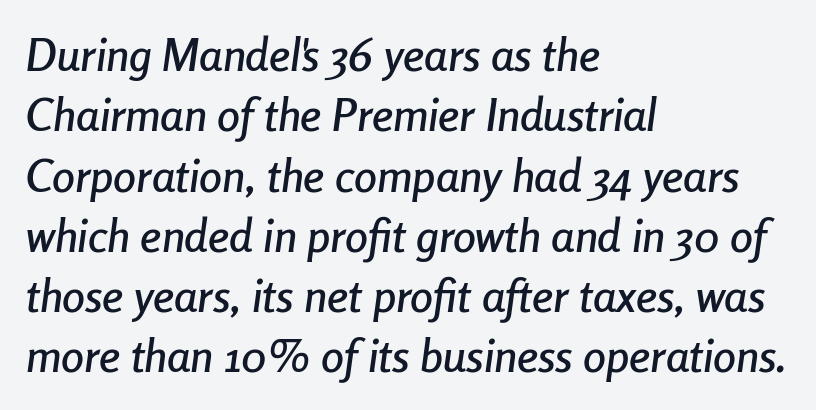
The image shows 46 px condensed type, italic (leaning right); set left-aligned, normal line spacing (1.31x), normal letter spacing, not underlined; low stroke contrast and a medium x-height.
